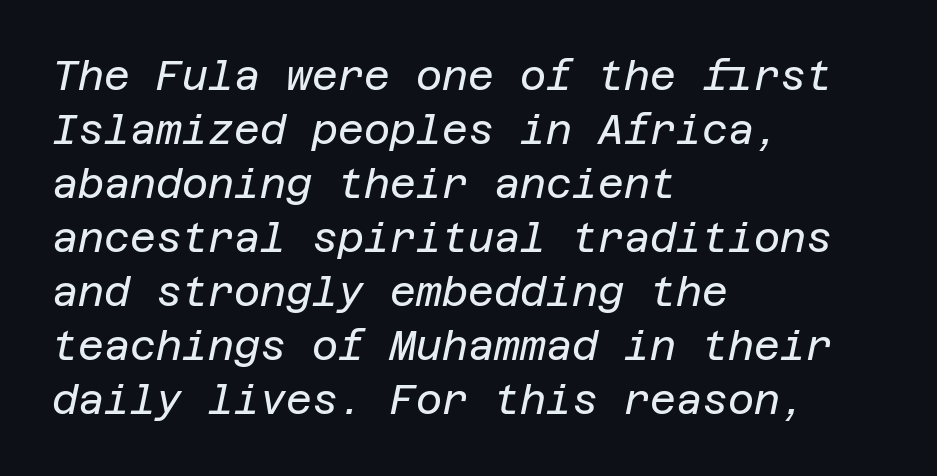
{"italic": "yes", "lean": "right", "slant_degrees": 12, "bold": "no", "weight": "regular", "width": "normal", "stroke_contrast": "low", "x_height": "large", "underline": "no", "align": "left", "line_spacing": "normal", "line_spacing_ratio": 1.35, "letter_spacing": "normal", "letter_spacing_em": 0.0, "glyph_px": 40}
